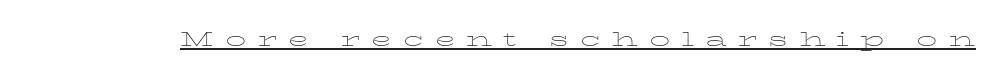
{"italic": "no", "bold": "no", "underline": "yes", "letter_spacing": "wide", "letter_spacing_em": 0.41, "glyph_px": 27}
